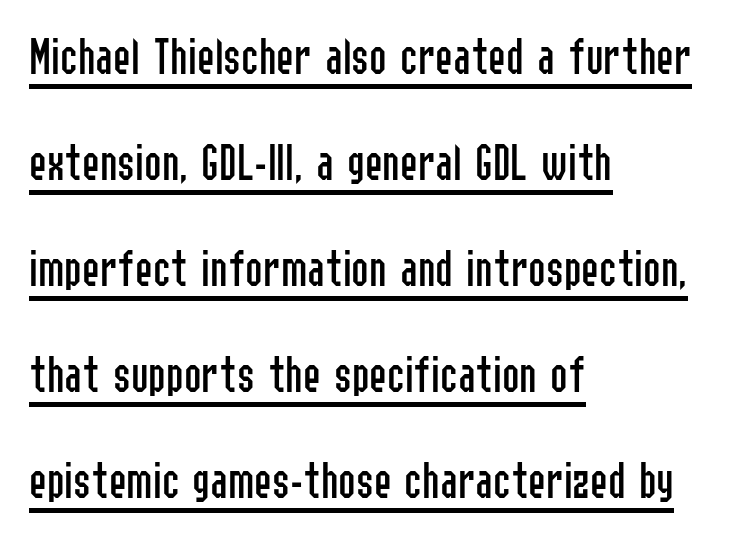
{"serif": "no", "italic": "no", "bold": "no", "weight": "regular", "width": "condensed", "stroke_contrast": "low", "x_height": "medium", "monospaced": "no", "underline": "yes", "align": "left", "line_spacing": "loose", "line_spacing_ratio": 2.0, "letter_spacing": "normal", "letter_spacing_em": 0.0, "glyph_px": 53}
